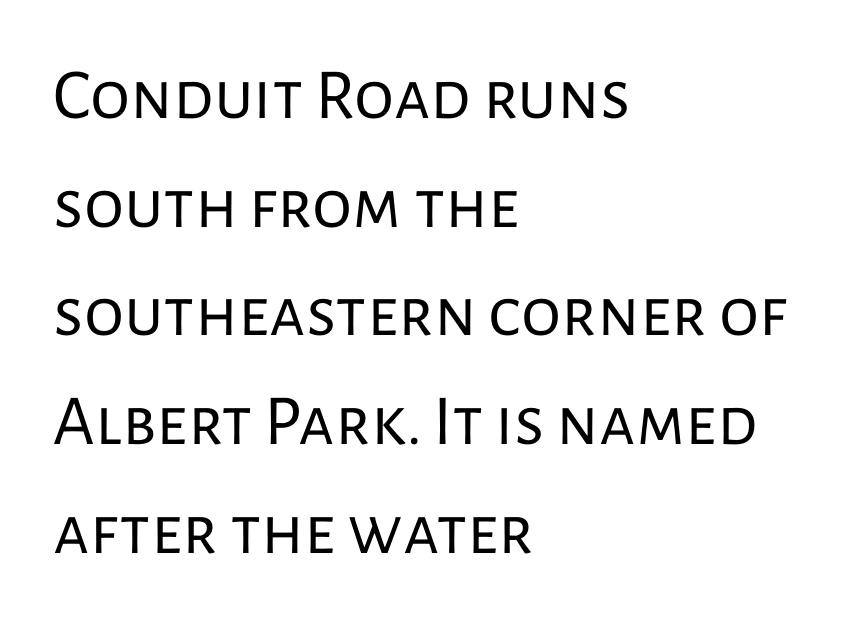
Students, note that the glyphs here touch the page at normal intervals. Stems here are at most as thick as an everyday book face. Character widths vary here, with narrow letters taking less room than wide ones. Rule under the text: the space is simply empty. Rows of type keep a routine distance in the vertical direction. Notice how the stems are strictly vertical — no italics here.
